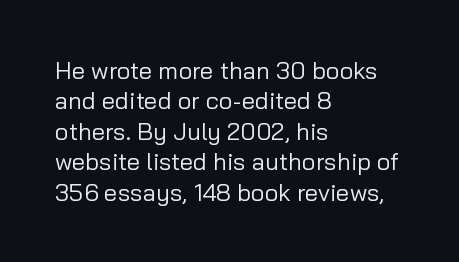
The type sits square on the baseline with zero lean. Only glyphs here, with clear space below each row. This sample is left-justified, so line endings fall wherever the words run out. Nothing unusual about the tracking: characters are spaced as the font intends. No extra ink here — the face is not bold.
